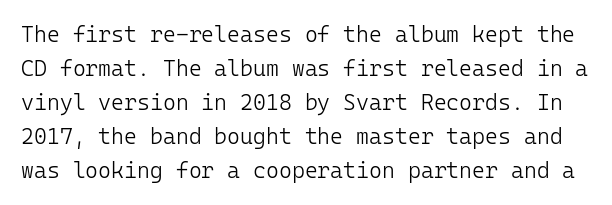
Q: Is the text bold? A: No.
Q: Is the text italic (slanted)? A: No, it is upright.
Q: Is the text underlined? A: No.
Q: Is the spacing between letters normal or unusually wide? A: Normal.
Q: Is the spacing between lines tight, normal or loose? A: Normal.
